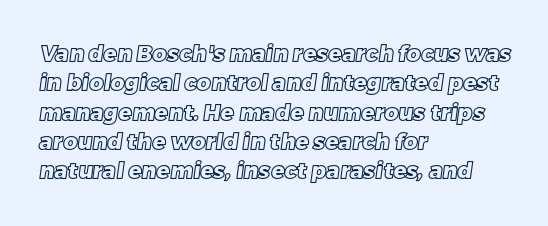
{"underline": "no", "align": "left", "line_spacing": "normal", "line_spacing_ratio": 1.33, "letter_spacing": "normal", "letter_spacing_em": 0.0, "glyph_px": 22}
